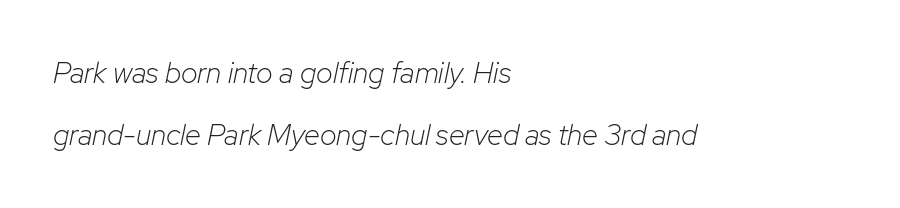
{"italic": "yes", "lean": "right", "slant_degrees": 12, "bold": "no", "weight": "light", "width": "normal", "stroke_contrast": "low", "x_height": "medium", "monospaced": "no", "underline": "no", "align": "left", "line_spacing": "loose", "line_spacing_ratio": 2.15, "letter_spacing": "normal", "letter_spacing_em": 0.0, "glyph_px": 29}
